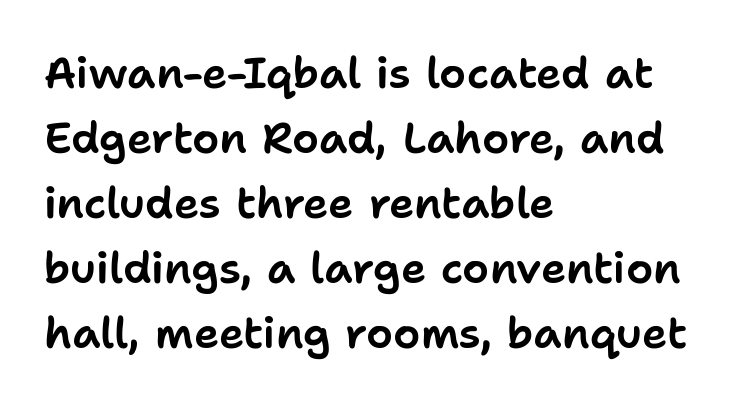
{"serif": "no", "italic": "no", "width": "normal", "stroke_contrast": "low", "x_height": "medium", "monospaced": "no", "underline": "no", "align": "left", "line_spacing": "normal", "line_spacing_ratio": 1.51, "letter_spacing": "normal", "letter_spacing_em": 0.0, "glyph_px": 43}
